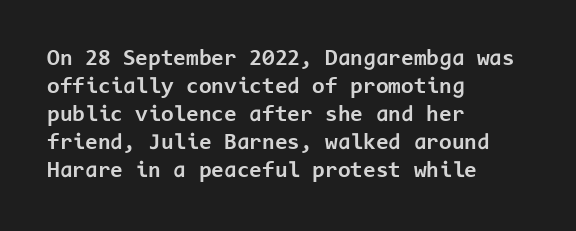
Q: Is the text bold? A: Yes.
Q: Is the text italic (slanted)? A: No, it is upright.
Q: Is the text underlined? A: No.
Q: How is the paragraph aligned? A: Left-aligned.
Q: Is the spacing between letters normal or unusually wide? A: Normal.
